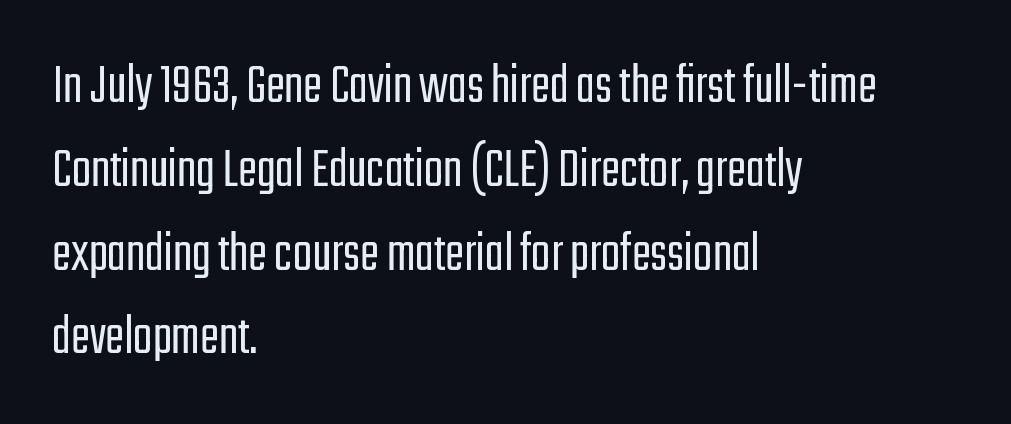
Descender tails drop into unmarked territory. This is roman type, the default non-slanted kind. No feet cap the strokes, marking this as sans-serif type. Teacher's note: observe the even left margin — that is flush-left alignment. The horizontal fit of the characters is conventional and even.
